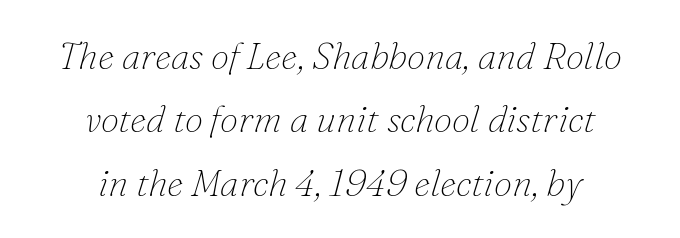
{"serif": "yes", "italic": "yes", "lean": "right", "slant_degrees": 16, "bold": "no", "weight": "thin", "width": "normal", "stroke_contrast": "low", "x_height": "small", "monospaced": "no", "underline": "no", "align": "center", "line_spacing_ratio": 1.71, "letter_spacing": "normal", "letter_spacing_em": 0.0, "glyph_px": 37}
